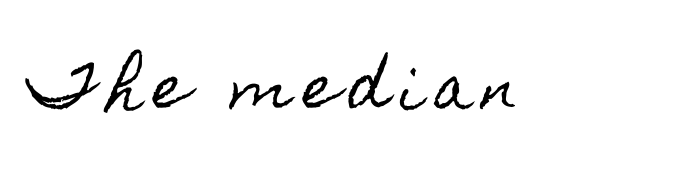
The zone under the glyphs is completely vacant. The passage shown is typed in a proportional face where columns would drift.
